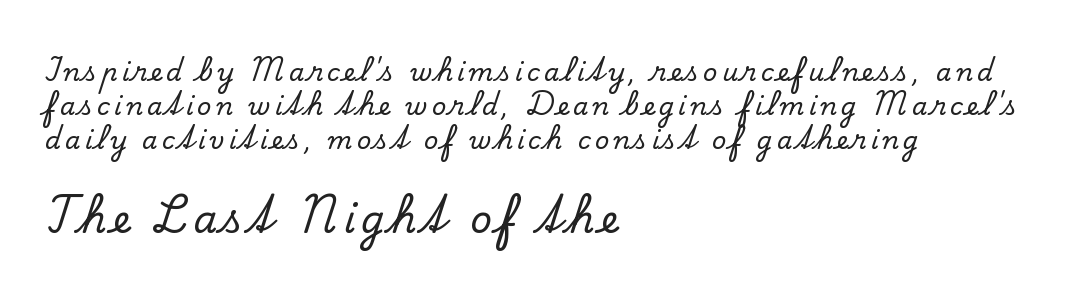
The image shows 38 px serif type; set left-aligned, normal line spacing (1.37x), not underlined; the second (bottom) block is 1.52x larger; low stroke contrast and a small x-height.
